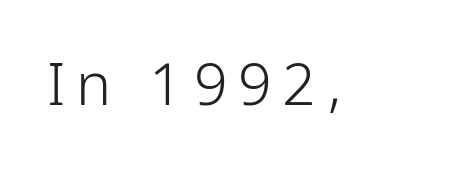
Q: Is the text bold? A: No.
Q: Is the text italic (slanted)? A: No, it is upright.
Q: Is the typeface a serif or a sans-serif typeface? A: Sans-serif.
Q: Is the text underlined? A: No.
Q: Width (condensed, normal, or wide)? A: Condensed.
Q: Stroke contrast? A: Low.
Q: x-height? A: Medium.
Q: Monospaced? A: No.
